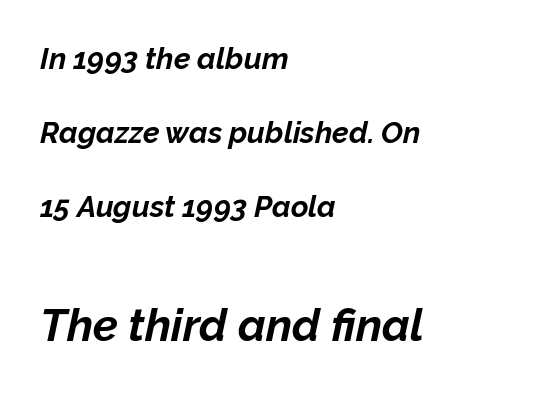
The image shows 45 px bold type, italic (leaning right); set left-aligned, loose line spacing (2.47x), normal letter spacing, not underlined; the second (bottom) block is 1.5x larger; low stroke contrast and a medium x-height.
